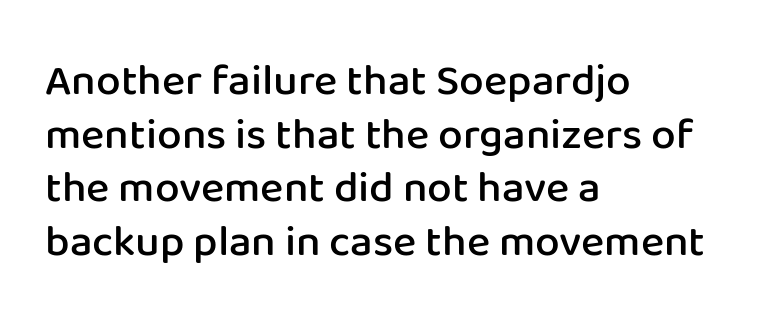
The image shows 44 px semibold sans-serif type, upright; set left-aligned, line spacing 1.22x, normal letter spacing, not underlined; low stroke contrast and a medium x-height.
